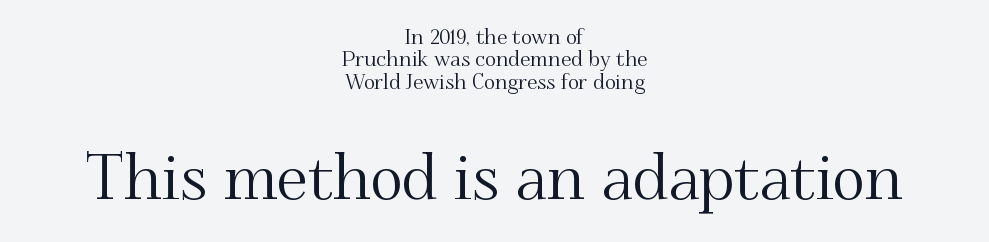
{"serif": "yes", "italic": "no", "width": "normal", "stroke_contrast": "medium", "x_height": "small", "monospaced": "no", "underline": "no", "align": "center", "line_spacing": "tight", "line_spacing_ratio": 1.06, "letter_spacing": "normal", "letter_spacing_em": 0.0, "larger_block": "second", "size_ratio": 3.0, "glyph_px": 63}
